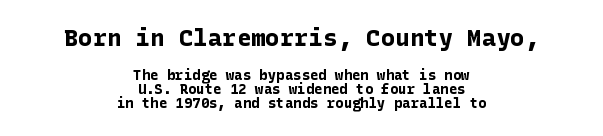
The image shows 24 px bold type, upright; set centered, tight line spacing (1.0x), normal letter spacing, not underlined; the first (top) block is 1.71x larger.
